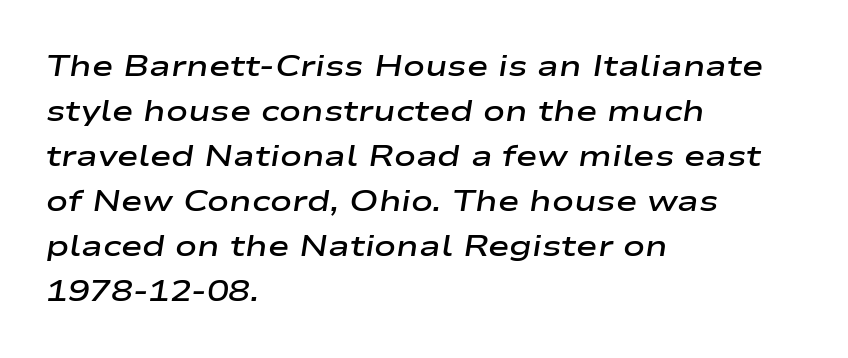
The image shows 29 px semibold, wide type, italic (leaning right); set left-aligned, normal line spacing (1.55x), normal letter spacing, not underlined; low stroke contrast and a medium x-height.
